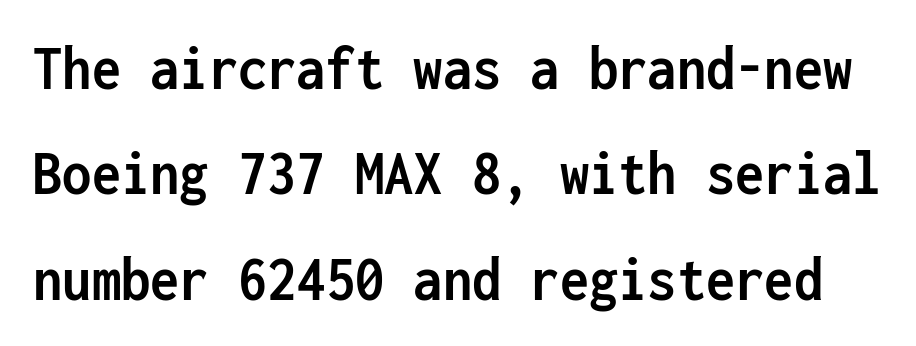
The image shows 65 px semibold, condensed sans-serif type, upright, monospaced; set normal line spacing (1.62x), normal letter spacing, not underlined; low stroke contrast and a medium x-height.
